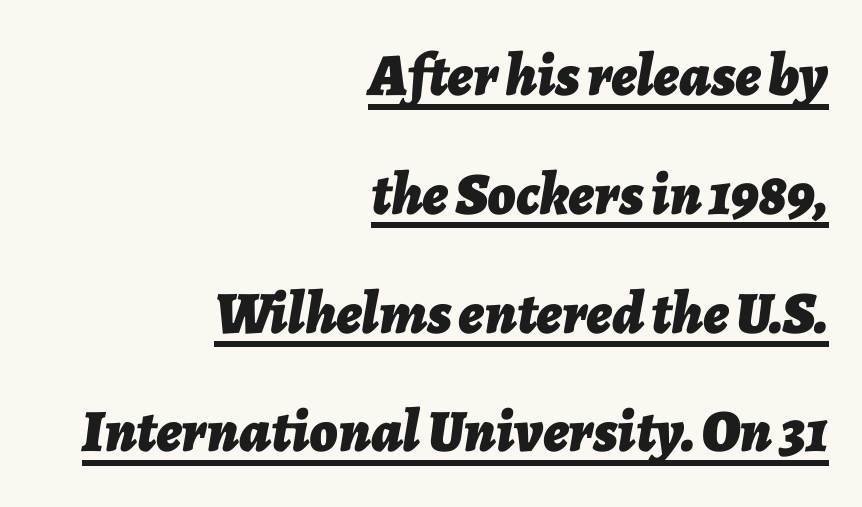
Q: Is the text bold? A: Yes.
Q: Is the text italic (slanted)? A: Yes, it leans right by about 7 degrees.
Q: Is the text underlined? A: Yes.
Q: How is the paragraph aligned? A: Right-aligned.
Q: Is the spacing between letters normal or unusually wide? A: Normal.
Q: Is the spacing between lines tight, normal or loose? A: Loose.
Q: Width (condensed, normal, or wide)? A: Normal.
Q: Stroke contrast? A: Low.
Q: x-height? A: Medium.
Q: Monospaced? A: No.
